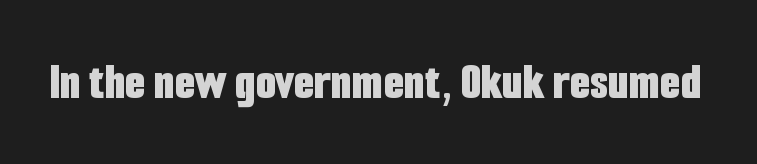
A sans-serif font was chosen for this passage. The face used here is proportionally spaced, like ordinary book or web type. The baseline area is clear. The sample has been set heavy, in full bold.
